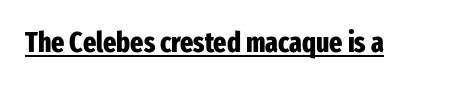
The image shows 28 px heavy, condensed sans-serif type, upright; set normal letter spacing, underlined; low stroke contrast and a medium x-height.
